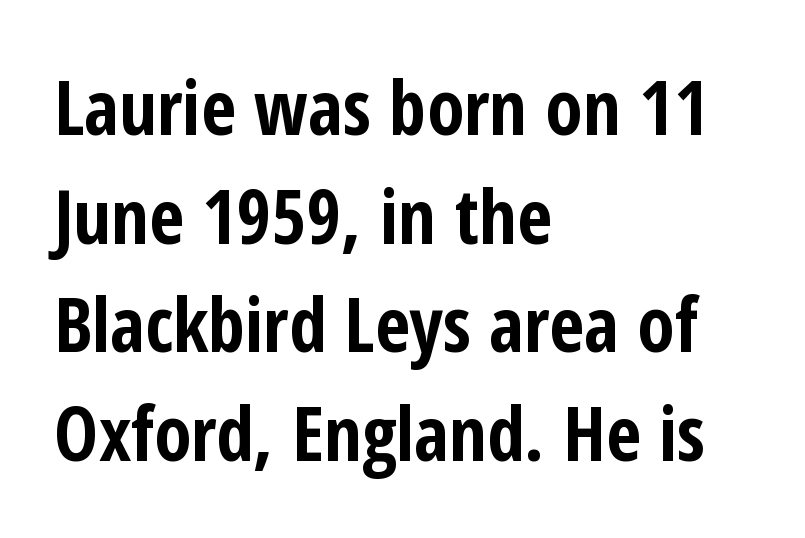
Stroke terminals: plain, sans-serif. Does the copy run flush right? No — it runs flush left. The passage shown is typed in a proportional face where columns would drift. Upright lettering throughout.
